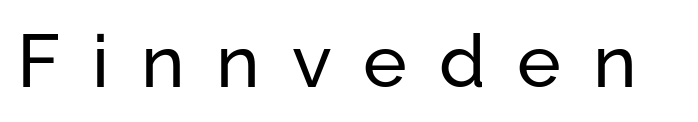
The image shows 74 px sans-serif type, upright; set unusually wide letter spacing (+0.43 em), not underlined; low stroke contrast and a medium x-height.
